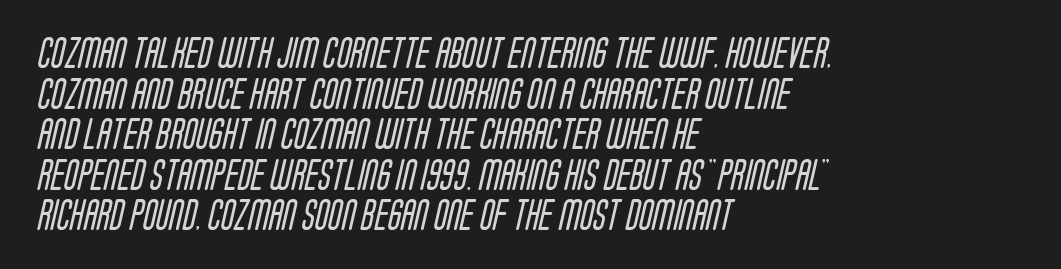
The image shows 31 px regular-weight, condensed sans-serif type; set left-aligned, normal line spacing (1.31x), normal letter spacing, not underlined; low stroke contrast and a large x-height.
